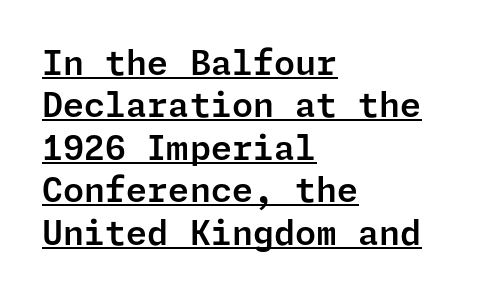
The image shows 34 px sans-serif type, upright; set left-aligned, normal line spacing (1.25x), normal letter spacing, underlined; low stroke contrast and a medium x-height.
